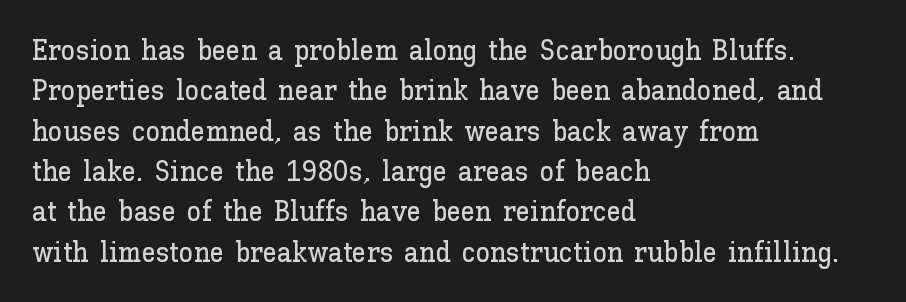
The image shows 29 px text type, upright; set left-aligned, normal line spacing (1.39x), normal letter spacing, not underlined; low stroke contrast and a medium x-height.
